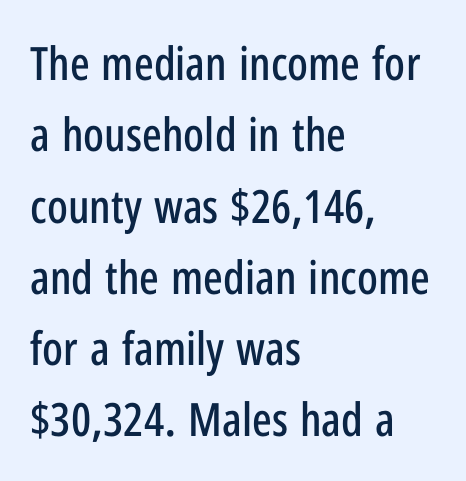
{"serif": "no", "italic": "no", "width": "condensed", "stroke_contrast": "low", "x_height": "medium", "monospaced": "no", "underline": "no", "align": "left", "line_spacing": "normal", "line_spacing_ratio": 1.55, "letter_spacing": "normal", "letter_spacing_em": 0.0, "glyph_px": 46}
